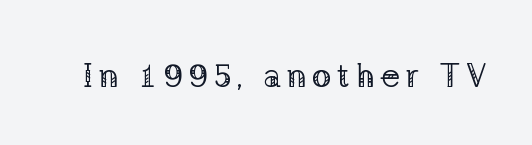
Q: Is the text bold? A: No.
Q: Is the text italic (slanted)? A: No, it is upright.
Q: Is the typeface a serif or a sans-serif typeface? A: Serif.
Q: Is the text underlined? A: No.
Q: Width (condensed, normal, or wide)? A: Normal.
Q: Stroke contrast? A: Low.
Q: x-height? A: Medium.
Q: Monospaced? A: No.
